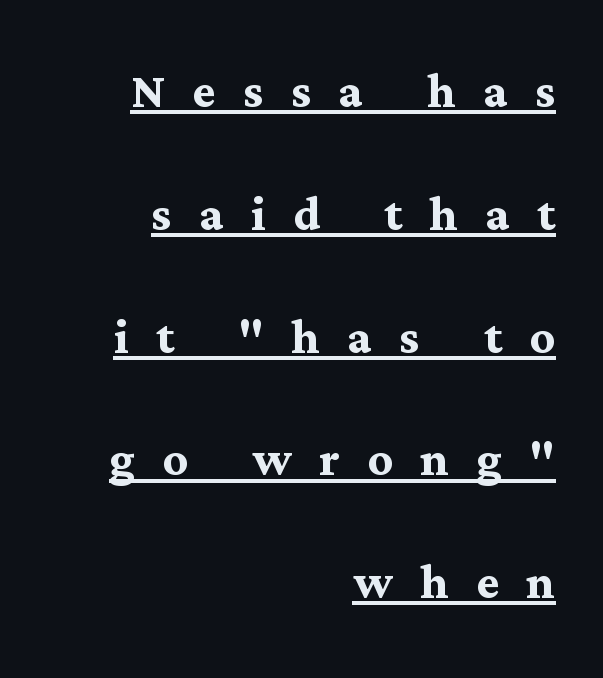
Does extra space separate the letters? Yes, quite a lot of it. Each letter keeps its own natural width here, so spacing adapts to shape. Are there feet on the stems? There are — it's a serif. All the whitespace from short lines collects on the left. In designer terms, the underline attribute is active on this setting.
